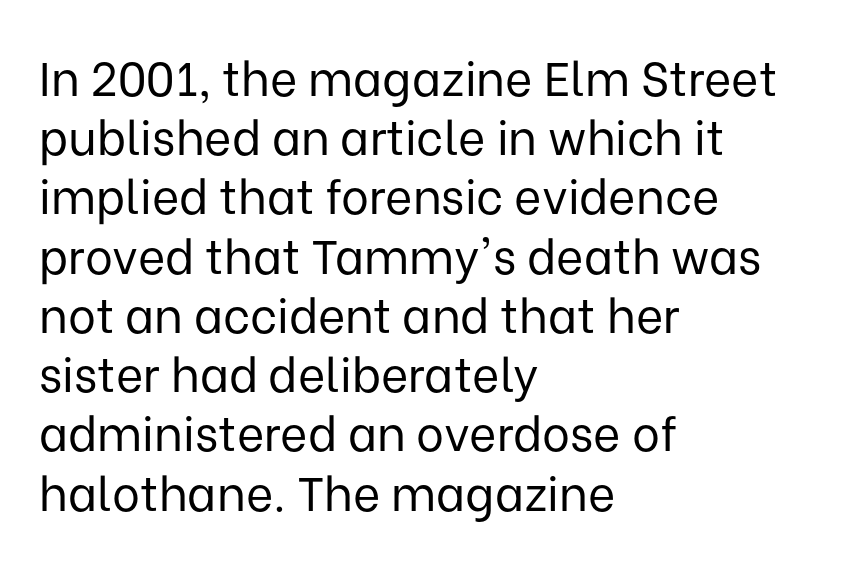
{"serif": "no", "italic": "no", "bold": "no", "weight": "regular", "width": "normal", "stroke_contrast": "low", "x_height": "medium", "monospaced": "no", "underline": "no", "align": "left", "line_spacing": "normal", "line_spacing_ratio": 1.26, "letter_spacing": "normal", "letter_spacing_em": 0.0, "glyph_px": 47}
